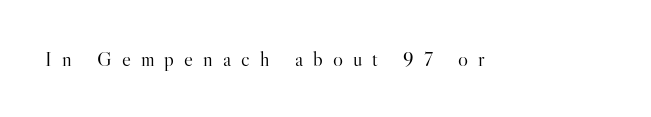
The image shows 21 px text type, upright; set unusually wide letter spacing (+0.48 em), not underlined.
